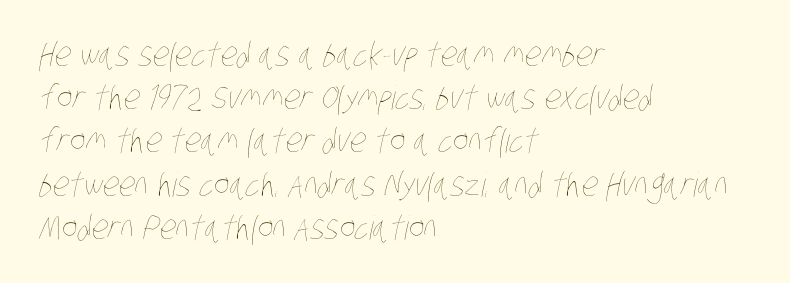
The image shows 33 px thin, condensed type; set left-aligned, normal line spacing (1.31x), normal letter spacing, not underlined; low stroke contrast and a large x-height.
